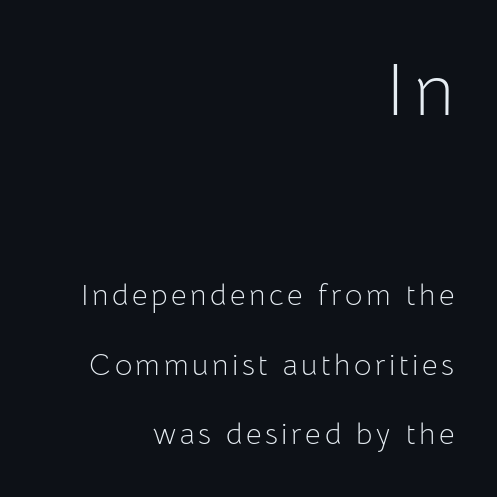
Q: Is the text bold? A: No.
Q: Is the text italic (slanted)? A: No, it is upright.
Q: Is the typeface a serif or a sans-serif typeface? A: Sans-serif.
Q: Is the text underlined? A: No.
Q: How is the paragraph aligned? A: Right-aligned.
Q: Is the spacing between lines tight, normal or loose? A: Loose.
Q: Which block of text is set in a larger size, the first (top) or the second (bottom)? A: The first (top) one.
Q: Width (condensed, normal, or wide)? A: Normal.
Q: Stroke contrast? A: Low.
Q: x-height? A: Medium.
Q: Monospaced? A: No.
